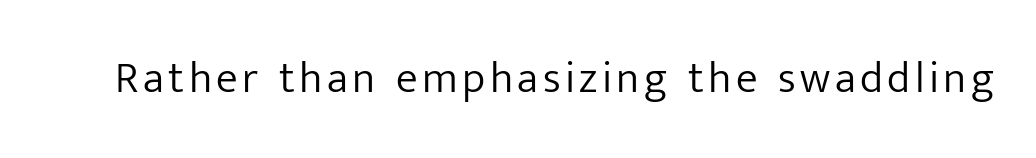
The image shows 44 px light sans-serif type, upright; set not underlined; low stroke contrast and a medium x-height.
